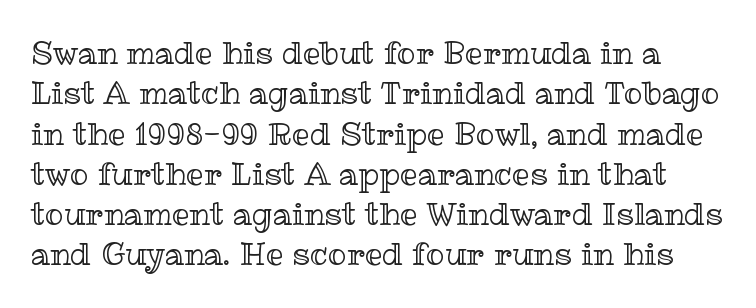
Q: Is the text italic (slanted)? A: No, it is upright.
Q: Is the text underlined? A: No.
Q: Is the spacing between letters normal or unusually wide? A: Normal.
Q: Is the spacing between lines tight, normal or loose? A: Normal.
Q: Width (condensed, normal, or wide)? A: Normal.
Q: x-height? A: Medium.
Q: Monospaced? A: No.
